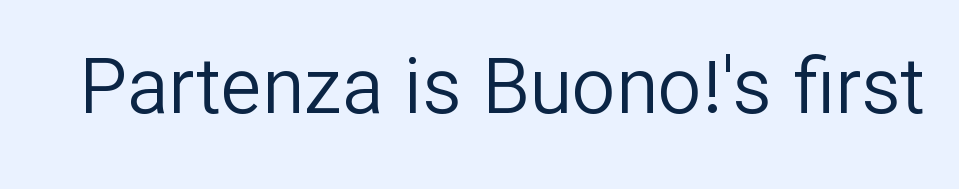
The image shows 77 px regular-weight sans-serif type, upright; set normal letter spacing, not underlined; low stroke contrast and a medium x-height.
